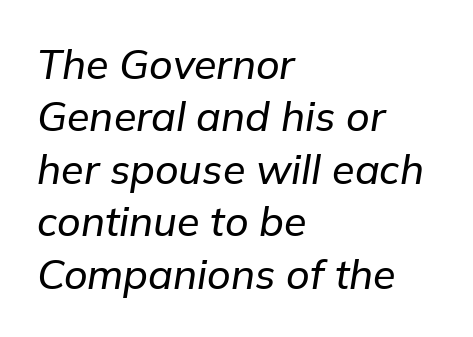
Line starts are locked; line ends wander. Students, observe: this is what conventionally led text looks like. Slanted lettering throughout. Descender tails drop into unmarked territory.
